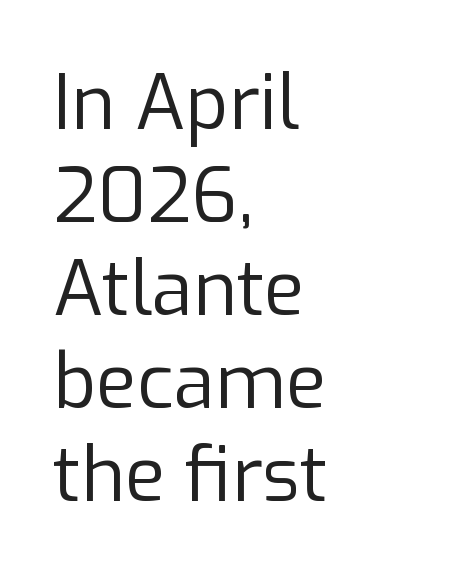
Tall strokes in this sample are plumb rather than angled. Looks like regular typesetting: each glyph gets only the width it needs. The weight tops out at a normal text grade. The passage shown is typeset with a sans-serif family.
